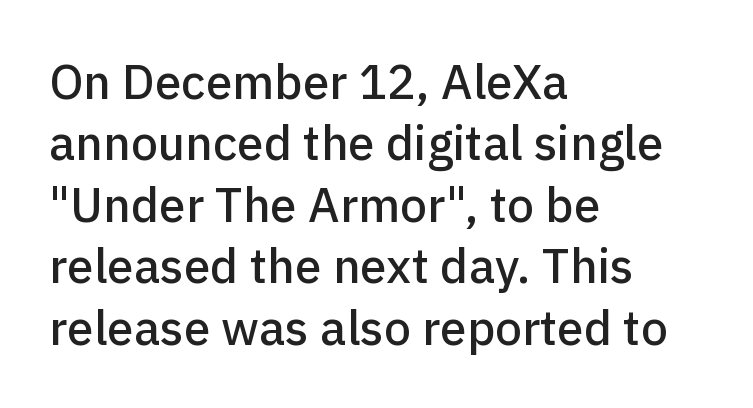
Q: Is the text italic (slanted)? A: No, it is upright.
Q: Is the typeface a serif or a sans-serif typeface? A: Sans-serif.
Q: Is the text underlined? A: No.
Q: How is the paragraph aligned? A: Left-aligned.
Q: Is the spacing between letters normal or unusually wide? A: Normal.
Q: Is the spacing between lines tight, normal or loose? A: Normal.
Q: Width (condensed, normal, or wide)? A: Normal.
Q: Stroke contrast? A: Low.
Q: x-height? A: Medium.
Q: Monospaced? A: No.
